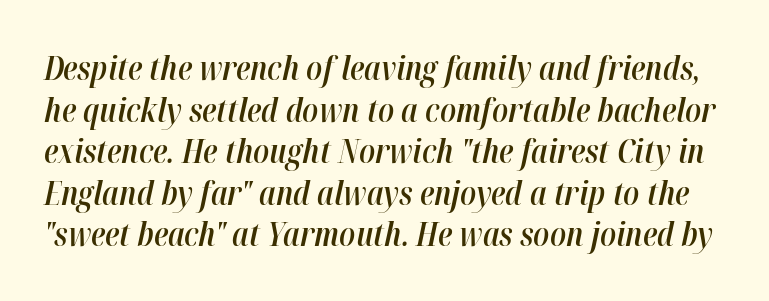
The image shows 33 px semibold, condensed type, italic (leaning right); set normal line spacing (1.26x), normal letter spacing, not underlined; high stroke contrast and a medium x-height.
